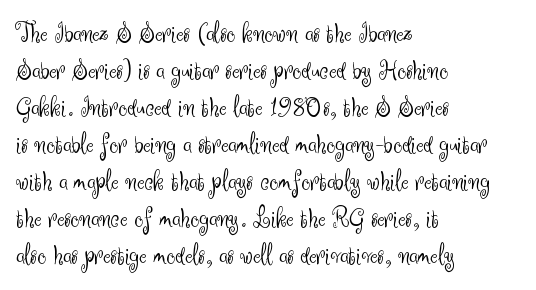
The image shows 28 px light sans-serif type, upright; set left-aligned, normal line spacing (1.32x), normal letter spacing, not underlined; medium stroke contrast and a small x-height.
